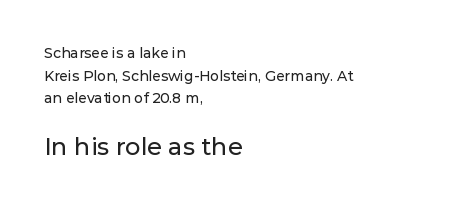
Baseline-to-baseline distance is the conventional proportion of letter height. The gap between lines stays unmarked. Larger block? The one below; the one above is distinctly smaller. Reading down the block, your eye returns to a fixed left position each line. Posture: vertical.
